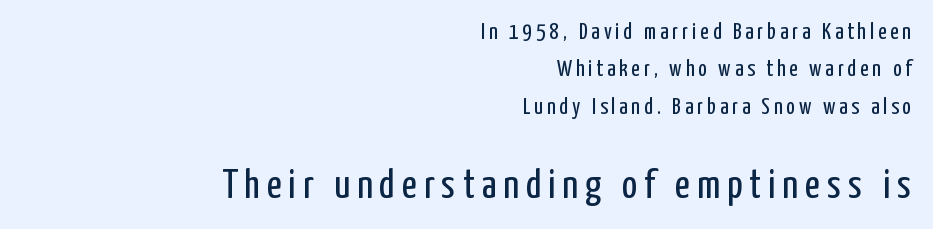
The image shows 41 px regular-weight, condensed sans-serif type, upright; set right-aligned, normal line spacing (1.62x), not underlined; the second (bottom) block is 1.78x larger; low stroke contrast and a medium x-height.
